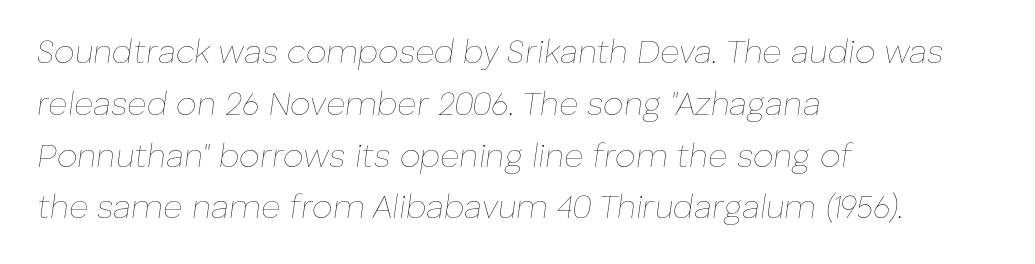
Type without underlining. The face used here is proportionally spaced, like ordinary book or web type. The typesetting does not lean heavy: it is not bold. What's the leading like? Ordinary, nothing unusual.
